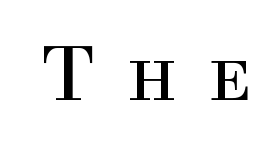
Q: Is the text bold? A: No.
Q: Is the text italic (slanted)? A: No, it is upright.
Q: Is the typeface a serif or a sans-serif typeface? A: Serif.
Q: Is the text underlined? A: No.
Q: Is the spacing between letters normal or unusually wide? A: Unusually wide.
Q: Width (condensed, normal, or wide)? A: Normal.
Q: x-height? A: Medium.
Q: Monospaced? A: No.
